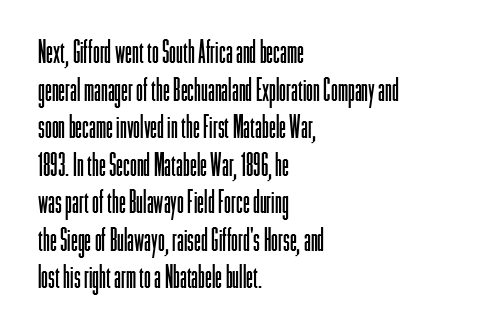
Q: Is the text bold? A: No.
Q: Is the text italic (slanted)? A: No, it is upright.
Q: Is the typeface a serif or a sans-serif typeface? A: Sans-serif.
Q: Is the text underlined? A: No.
Q: How is the paragraph aligned? A: Left-aligned.
Q: Is the spacing between letters normal or unusually wide? A: Normal.
Q: Width (condensed, normal, or wide)? A: Condensed.
Q: Stroke contrast? A: Low.
Q: x-height? A: Medium.
Q: Monospaced? A: No.
